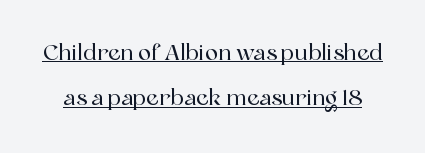
Loosely led — the rows are spread out. The glyphs are accompanied by a horizontal stroke just below them. Nobody touched the tracking dial on this one. This is roman type, the default non-slanted kind.
